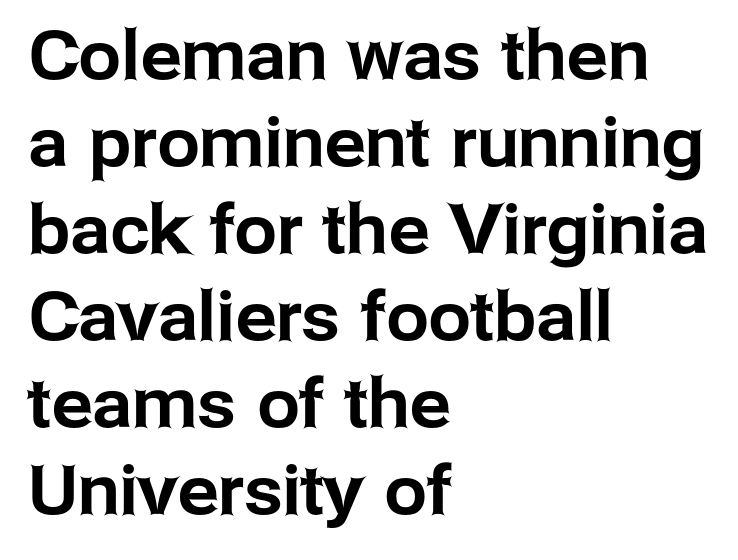
Posture: straight, roman, zero tilt. Reading down the column, the eye jumps a familiar distance to each next line. Serifs: no, the terminals of the letterforms are clean. A typesetter would call this zero additional tracking. Short and long lines alike share a common starting point at left. Unmarked baselines from the first word to the last.
